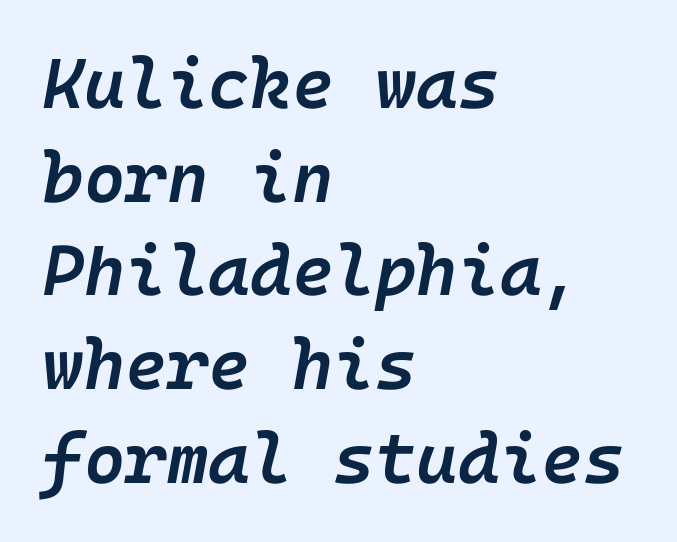
The vertical gap from one line to the next is medium. Here the glyphs are tracked normally, forming tight word shapes. On the weight axis this lands at semibold, roughly 600. Words float on clear page, feet unadorned. Casual observation: everything's shoved over to the left.
